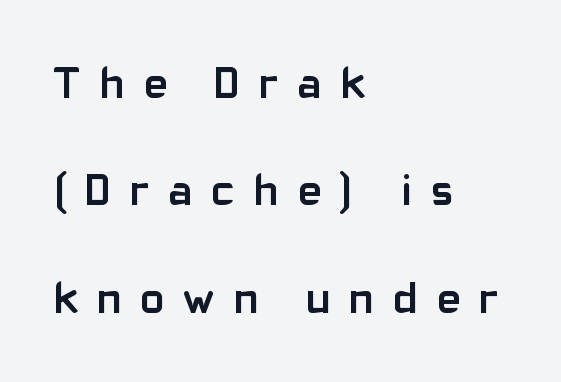
The image shows 44 px semibold sans-serif type, upright; set left-aligned, loose line spacing (2.44x), unusually wide letter spacing (+0.44 em), not underlined; low stroke contrast and a medium x-height.
